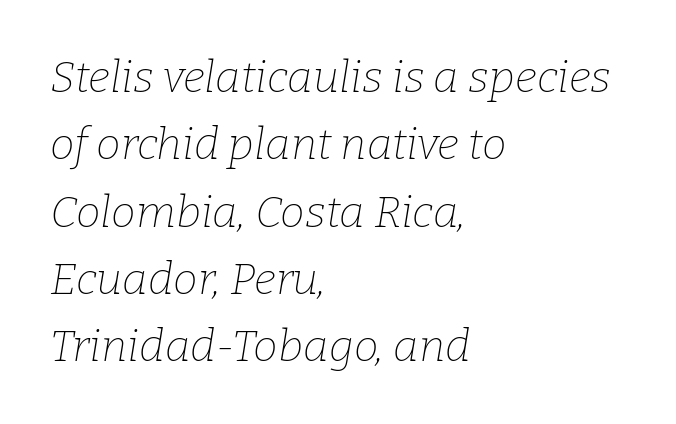
The font is comparable to plain body text, perhaps lighter. Nobody touched the tracking dial on this one. Examine the stroke ends and you'll spot serifs. Left-aligned paragraph, ragged on the right. The foot of each line stays bare and open. Slant detected: the letters are inclined.
